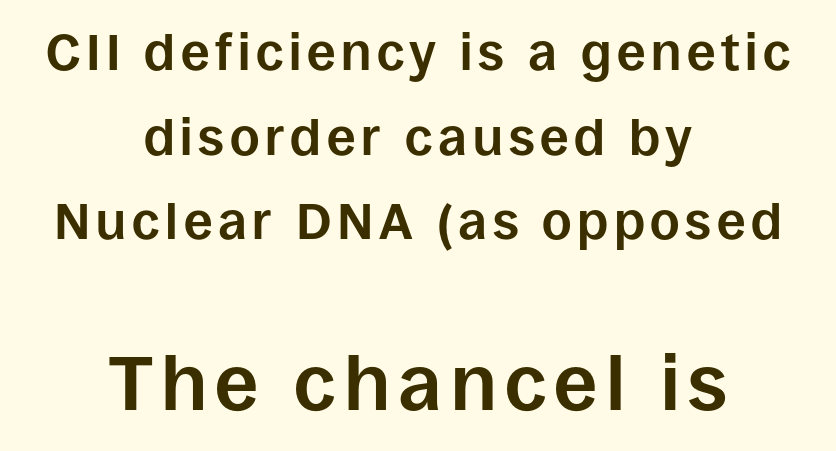
Which chunk is bigger? The second one — the bottom block dwarfs the top. Line spacing here is normal. These lines were composed using upright roman letters. Descenders hang freely into open space.
